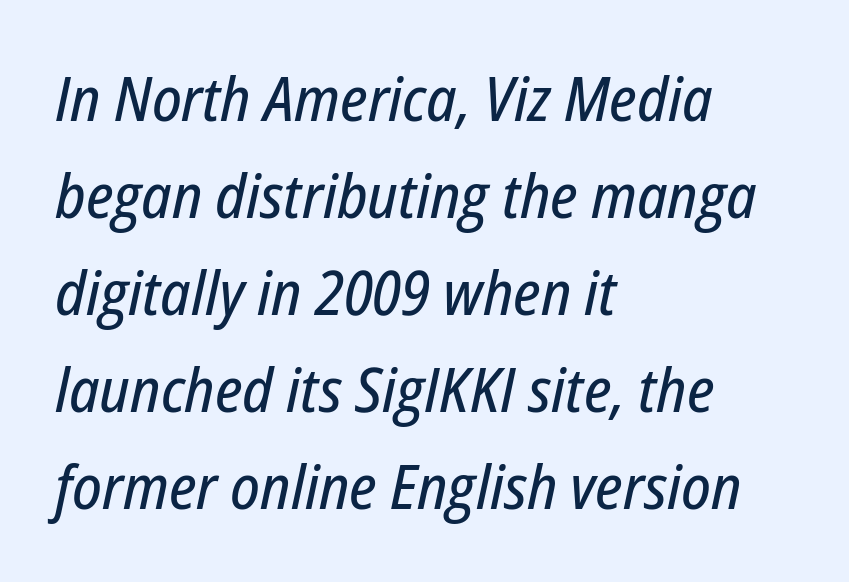
Q: Is the text italic (slanted)? A: Yes, it leans right by about 12 degrees.
Q: Is the text underlined? A: No.
Q: How is the paragraph aligned? A: Left-aligned.
Q: Is the spacing between letters normal or unusually wide? A: Normal.
Q: Is the spacing between lines tight, normal or loose? A: Normal.
Q: Width (condensed, normal, or wide)? A: Condensed.
Q: Stroke contrast? A: Low.
Q: x-height? A: Medium.
Q: Monospaced? A: No.
